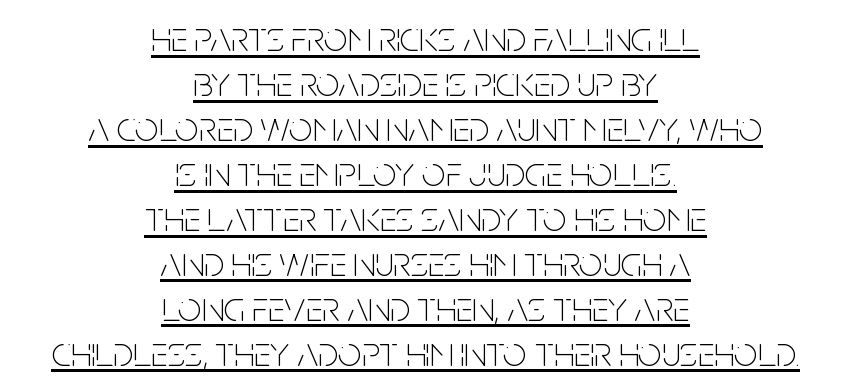
{"serif": "no", "italic": "no", "bold": "no", "weight": "thin", "width": "condensed", "stroke_contrast": "low", "x_height": "large", "monospaced": "no", "underline": "yes", "align": "center", "line_spacing": "tight", "line_spacing_ratio": 1.07, "letter_spacing": "normal", "letter_spacing_em": 0.0, "glyph_px": 42}
